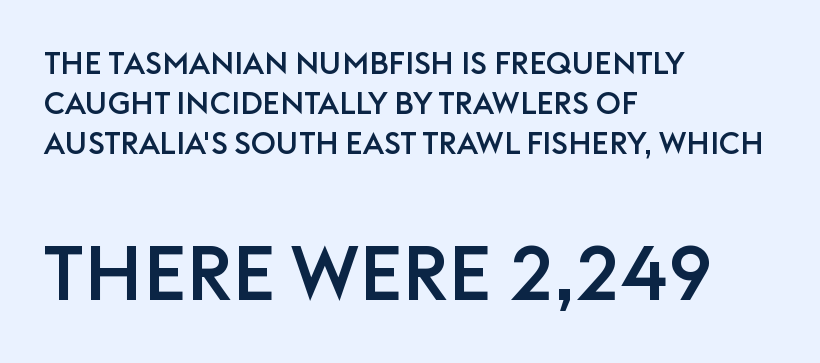
Q: Is the text italic (slanted)? A: No, it is upright.
Q: Is the typeface a serif or a sans-serif typeface? A: Sans-serif.
Q: Is the text underlined? A: No.
Q: How is the paragraph aligned? A: Left-aligned.
Q: Is the spacing between letters normal or unusually wide? A: Normal.
Q: Is the spacing between lines tight, normal or loose? A: Normal.
Q: Which block of text is set in a larger size, the first (top) or the second (bottom)? A: The second (bottom) one.
Q: Width (condensed, normal, or wide)? A: Normal.
Q: Stroke contrast? A: Low.
Q: x-height? A: Large.
Q: Monospaced? A: No.
